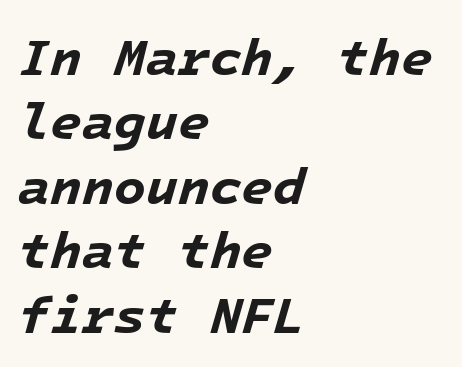
The image shows 52 px bold type, italic (leaning right), monospaced; set left-aligned, line spacing 1.24x, normal letter spacing, not underlined; low stroke contrast and a medium x-height.
